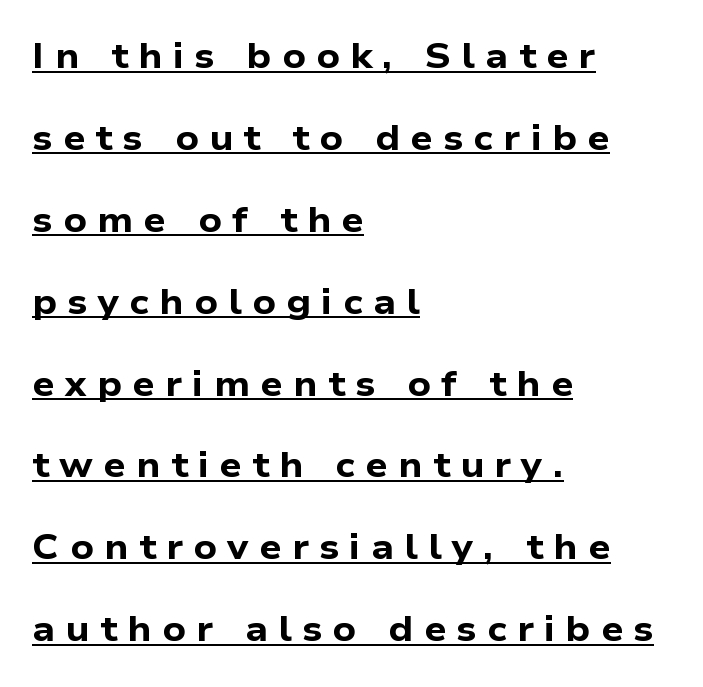
The image shows 35 px bold, wide sans-serif type; set left-aligned, loose line spacing (2.34x), unusually wide letter spacing (+0.3 em), underlined; low stroke contrast and a medium x-height.
